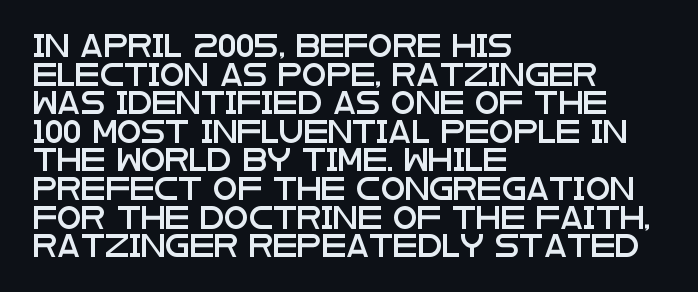
Q: Is the text italic (slanted)? A: No, it is upright.
Q: Is the text underlined? A: No.
Q: How is the paragraph aligned? A: Left-aligned.
Q: Is the spacing between letters normal or unusually wide? A: Normal.
Q: Is the spacing between lines tight, normal or loose? A: Normal.
